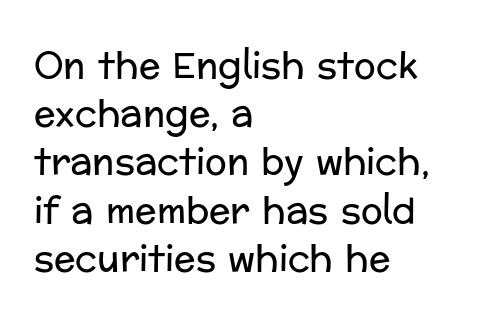
Unmarked baselines from the first word to the last. You could call the tracking neutral — neither tight nor loose. Is this a fixed-width face? No — the glyphs have proportional, varying widths. The strokes are not fattened; the text isn't bold. Style check: upright.
